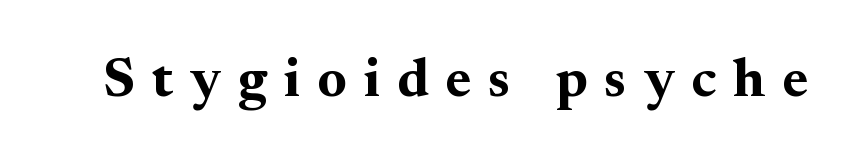
{"serif": "yes", "italic": "no", "bold": "yes", "weight": "bold", "width": "normal", "stroke_contrast": "medium", "x_height": "small", "monospaced": "no", "underline": "no", "letter_spacing": "wide", "letter_spacing_em": 0.31, "glyph_px": 55}
